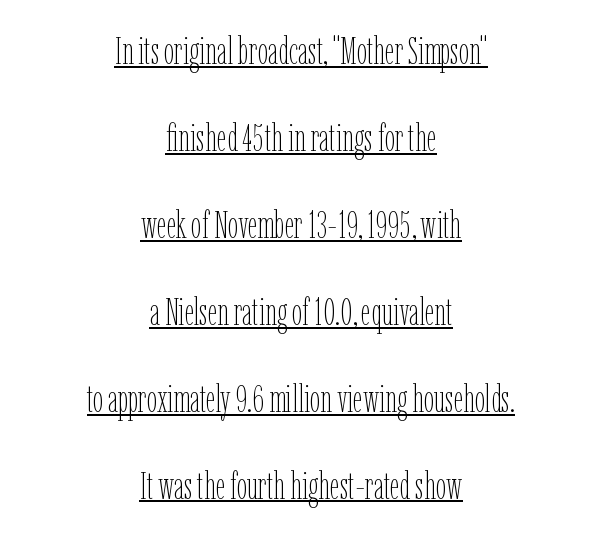
The image shows 37 px thin, condensed type, upright; set centered, loose line spacing (2.35x), normal letter spacing, underlined; low stroke contrast and a medium x-height.
